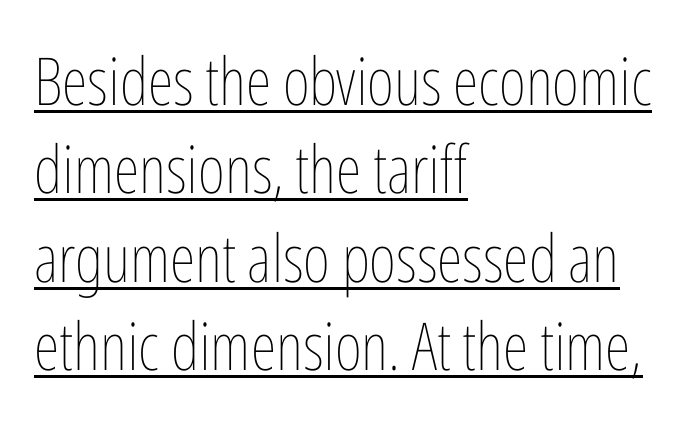
Q: Is the text bold? A: No.
Q: Is the text italic (slanted)? A: No, it is upright.
Q: Is the text underlined? A: Yes.
Q: How is the paragraph aligned? A: Left-aligned.
Q: Is the spacing between letters normal or unusually wide? A: Normal.
Q: Is the spacing between lines tight, normal or loose? A: Normal.
Q: Width (condensed, normal, or wide)? A: Condensed.
Q: Stroke contrast? A: Low.
Q: x-height? A: Medium.
Q: Monospaced? A: No.
